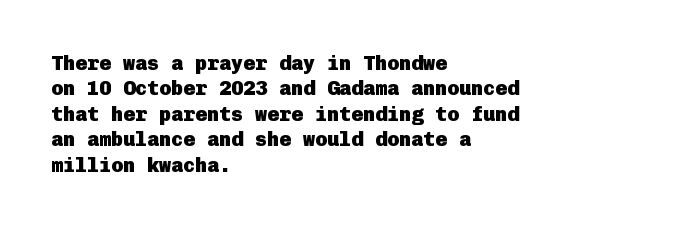
Q: Is the text bold? A: Yes.
Q: Is the text italic (slanted)? A: No, it is upright.
Q: Is the text underlined? A: No.
Q: How is the paragraph aligned? A: Left-aligned.
Q: Is the spacing between letters normal or unusually wide? A: Normal.
Q: Is the spacing between lines tight, normal or loose? A: Normal.
